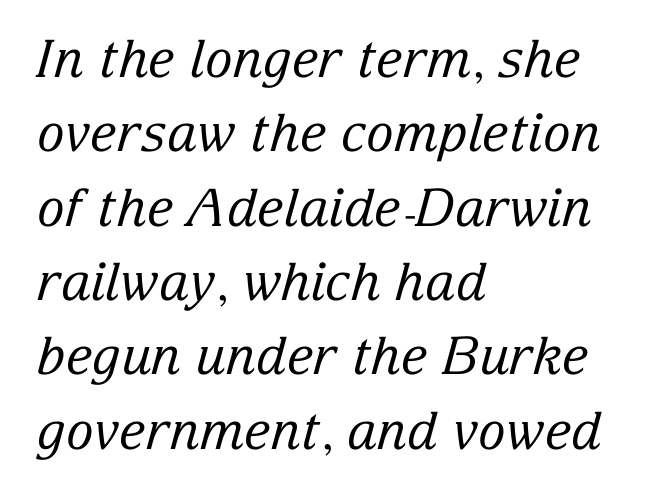
The text block is weighted toward the left margin, trailing off unevenly rightward. The letters carry serifs — small finishing strokes at the ends of their stems. These lines are rendered in a variable-pitch font. Is there much room between lines? A standard amount, neither cramped nor airy.
